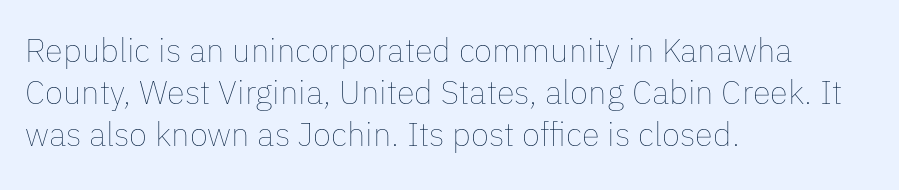
The image shows 33 px thin type, upright; set left-aligned, normal line spacing (1.28x), normal letter spacing, not underlined; low stroke contrast and a medium x-height.
